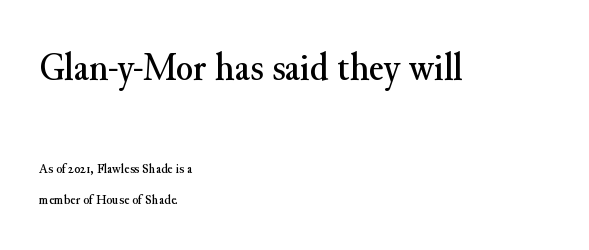
The image shows 40 px serif type, upright; set left-aligned, loose line spacing (2.18x), normal letter spacing, not underlined; the first (top) block is 2.86x larger; medium stroke contrast and a small x-height.
